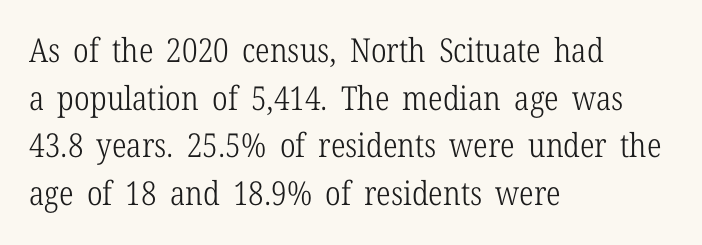
The image shows 33 px light, condensed serif type, upright; set left-aligned, normal line spacing (1.44x), normal letter spacing, not underlined; low stroke contrast and a medium x-height.
